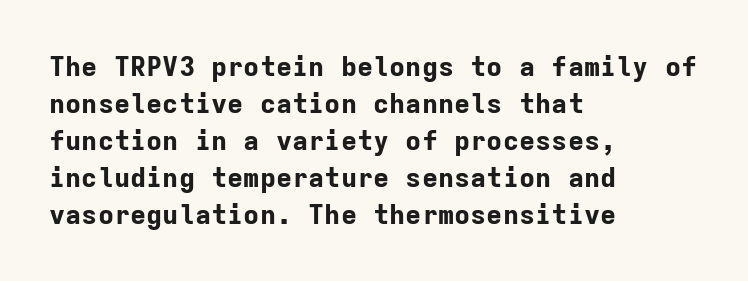
{"italic": "no", "bold": "yes", "underline": "no", "align": "left", "line_spacing": "normal", "line_spacing_ratio": 1.37, "letter_spacing": "normal", "letter_spacing_em": 0.0, "glyph_px": 27}
